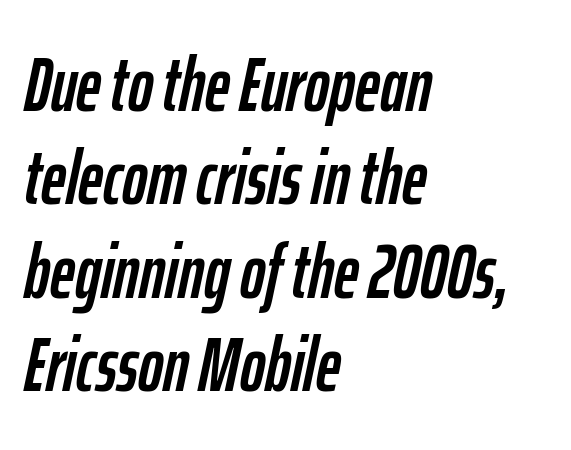
The lines are quadded left. Descenders hang freely into open space. The face used here is proportionally spaced, like ordinary book or web type. What stands out about the letter spacing? Nothing — it is the standard amount. The text carries the slant typical of an italic or oblique font.
